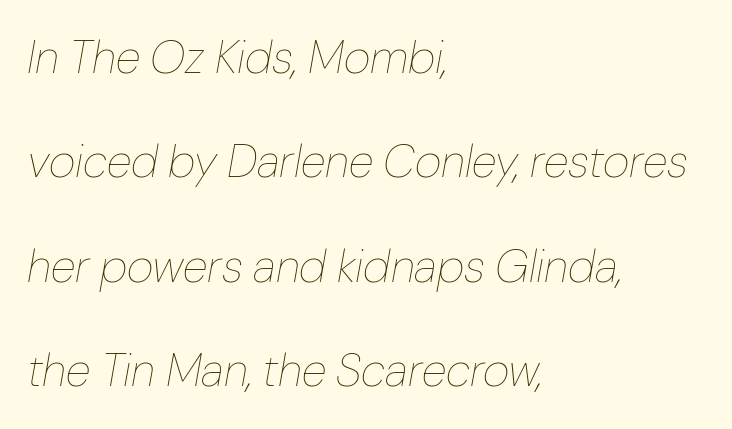
Q: Is the text bold? A: No.
Q: Is the text italic (slanted)? A: Yes, it leans right by about 10 degrees.
Q: Is the text underlined? A: No.
Q: How is the paragraph aligned? A: Left-aligned.
Q: Is the spacing between letters normal or unusually wide? A: Normal.
Q: Is the spacing between lines tight, normal or loose? A: Loose.
Q: Width (condensed, normal, or wide)? A: Normal.
Q: Stroke contrast? A: Low.
Q: x-height? A: Medium.
Q: Monospaced? A: No.
